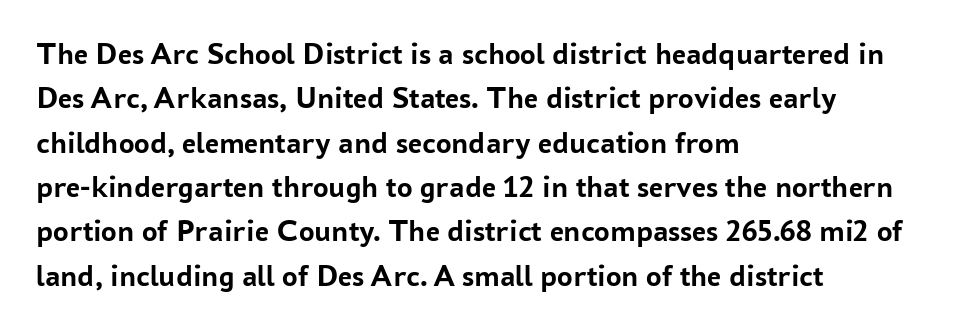
The passage shown stacks its lines at a standard gap. Grotesque or geometric, the face here clearly has no serifs. The sample has been set heavy, in full bold. A classic flush-left, rag-right setting is used for this passage.
